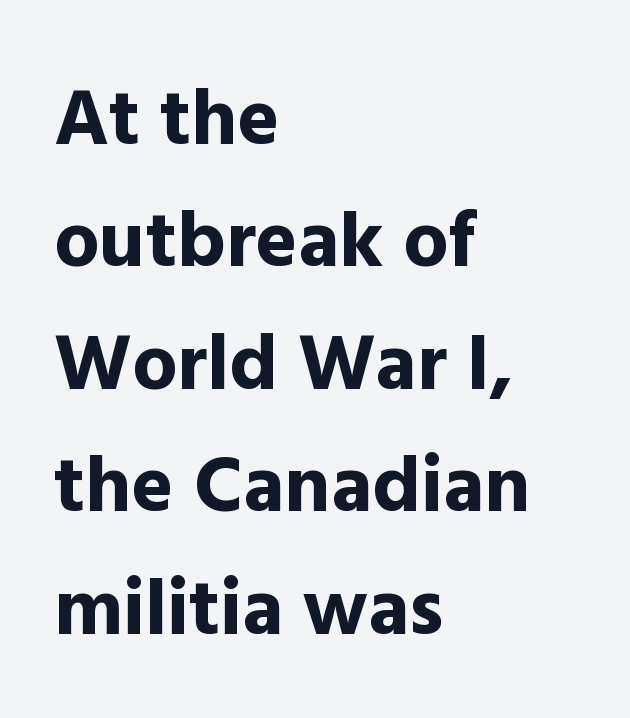
You can tell from the bare stems that sans-serif type was used. Set as a true bold cut, around the 700 mark. Leading matches the norm, producing a regular column. Letters rest on an invisible, unmarked baseline.
